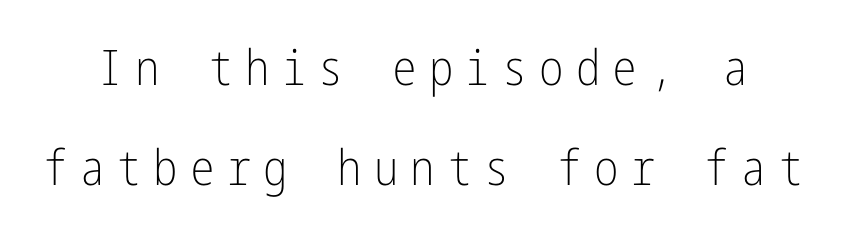
{"serif": "no", "italic": "no", "bold": "no", "weight": "light", "width": "condensed", "stroke_contrast": "low", "x_height": "medium", "underline": "no", "line_spacing": "loose", "line_spacing_ratio": 2.05, "letter_spacing": "wide", "letter_spacing_em": 0.25, "glyph_px": 49}
